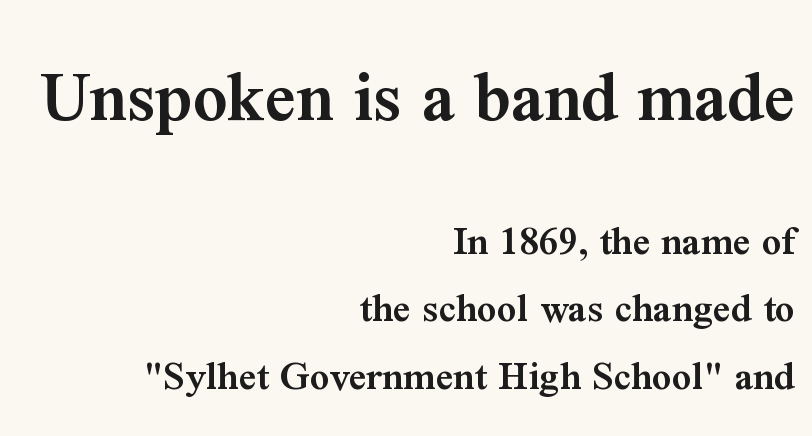
Q: Is the text bold? A: Semi-bold.
Q: Is the text italic (slanted)? A: No, it is upright.
Q: Is the typeface a serif or a sans-serif typeface? A: Serif.
Q: Is the text underlined? A: No.
Q: How is the paragraph aligned? A: Right-aligned.
Q: Is the spacing between letters normal or unusually wide? A: Normal.
Q: Is the spacing between lines tight, normal or loose? A: Normal.
Q: Which block of text is set in a larger size, the first (top) or the second (bottom)? A: The first (top) one.
Q: Width (condensed, normal, or wide)? A: Normal.
Q: Stroke contrast? A: Medium.
Q: x-height? A: Medium.
Q: Monospaced? A: No.
